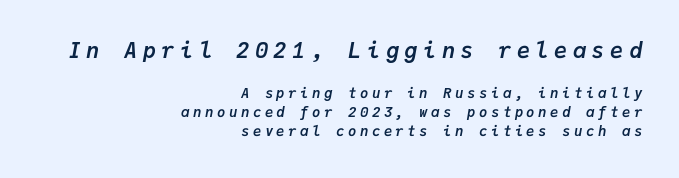
The image shows 22 px bold type, italic (leaning right); set right-aligned, normal line spacing (1.35x), unusually wide letter spacing (+0.25 em), not underlined; the first (top) block is 1.57x larger.
